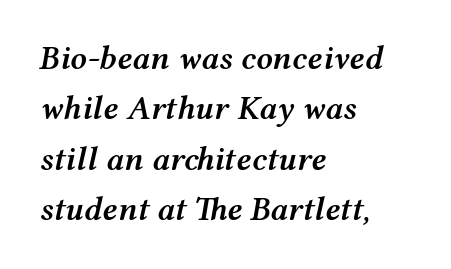
Q: Is the text bold? A: Semi-bold.
Q: Is the text italic (slanted)? A: Yes, it leans right by about 12 degrees.
Q: Is the text underlined? A: No.
Q: How is the paragraph aligned? A: Left-aligned.
Q: Is the spacing between letters normal or unusually wide? A: Normal.
Q: Is the spacing between lines tight, normal or loose? A: Normal.
Q: Width (condensed, normal, or wide)? A: Wide.
Q: Stroke contrast? A: Medium.
Q: x-height? A: Medium.
Q: Monospaced? A: No.
